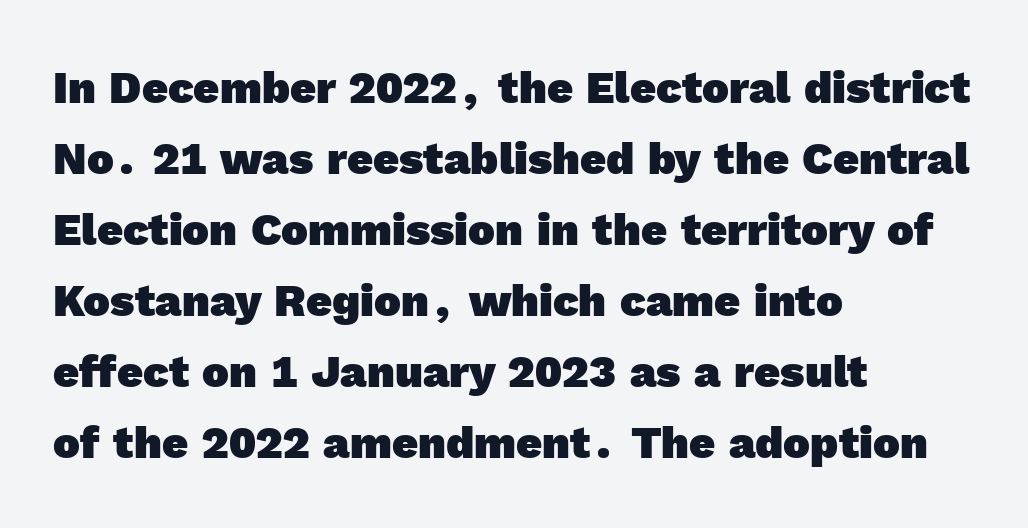
The passage shown stacks its lines at a standard gap. The face used here is rendered with its standard letterfit. Classification — sans serif. Character widths vary here, with narrow letters taking less room than wide ones. A bare baseline throughout the passage.
